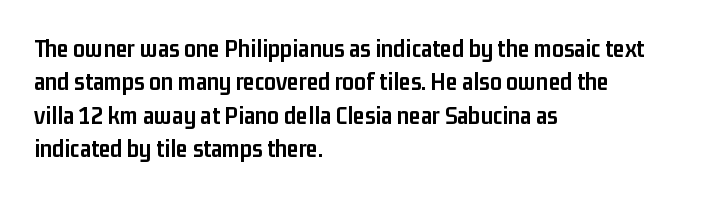
Q: Is the text bold? A: Yes.
Q: Is the text italic (slanted)? A: No, it is upright.
Q: Is the text underlined? A: No.
Q: How is the paragraph aligned? A: Left-aligned.
Q: Is the spacing between letters normal or unusually wide? A: Normal.
Q: Is the spacing between lines tight, normal or loose? A: Normal.
